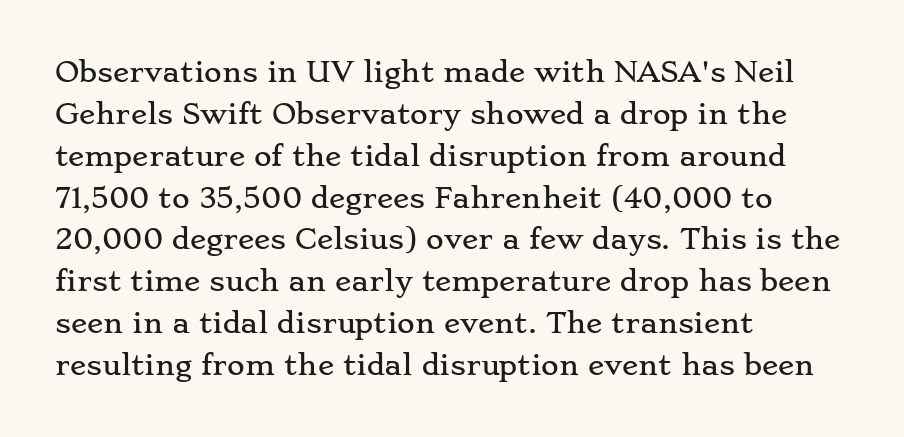
Q: Is the text italic (slanted)? A: No, it is upright.
Q: Is the text underlined? A: No.
Q: How is the paragraph aligned? A: Left-aligned.
Q: Is the spacing between letters normal or unusually wide? A: Normal.
Q: Is the spacing between lines tight, normal or loose? A: Normal.
